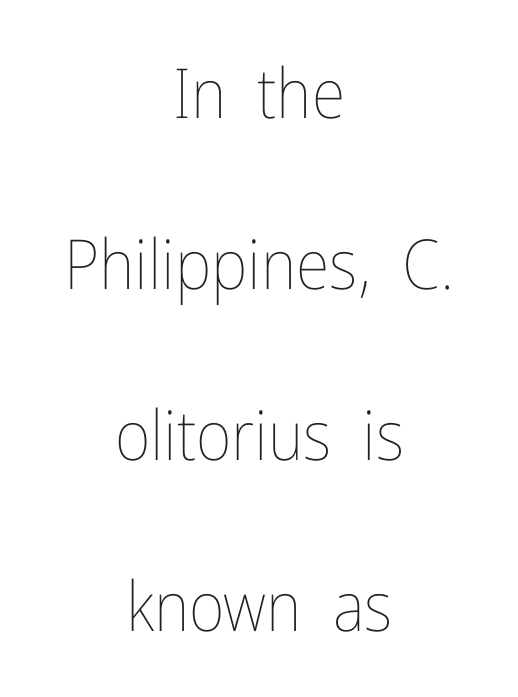
Nobody touched the tracking dial on this one. A typesetter would call this leading open, well beyond the default. This is the regular roman posture of the typeface. Which margin do the lines hug? Neither — every line sits in the middle. Proportional: the letters do not fall into vertical columns.
